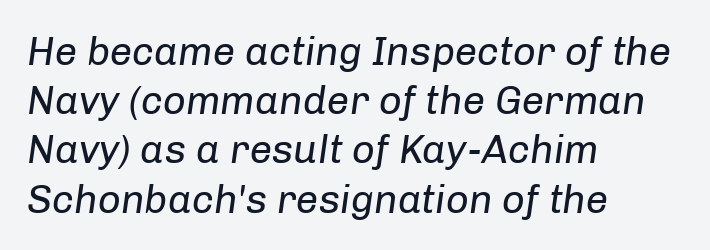
{"italic": "yes", "lean": "right", "slant_degrees": 8, "bold": "no", "weight": "regular", "width": "normal", "stroke_contrast": "low", "x_height": "medium", "monospaced": "no", "underline": "no", "align": "left", "line_spacing_ratio": 1.23, "letter_spacing": "normal", "letter_spacing_em": 0.0, "glyph_px": 40}
